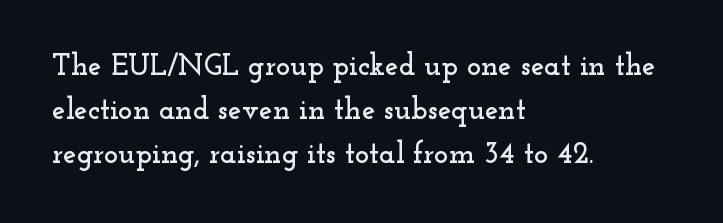
Q: Is the text italic (slanted)? A: No, it is upright.
Q: Is the typeface a serif or a sans-serif typeface? A: Serif.
Q: Is the text underlined? A: No.
Q: How is the paragraph aligned? A: Left-aligned.
Q: Is the spacing between letters normal or unusually wide? A: Normal.
Q: Is the spacing between lines tight, normal or loose? A: Normal.
Q: Width (condensed, normal, or wide)? A: Wide.
Q: Stroke contrast? A: Low.
Q: x-height? A: Small.
Q: Monospaced? A: No.
